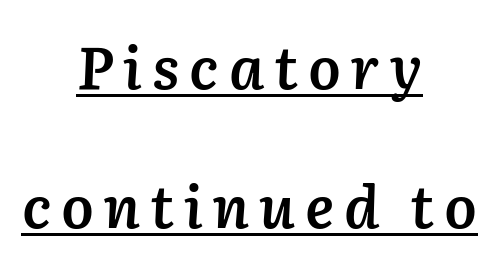
The image shows 58 px semibold type, italic (leaning right); set centered, loose line spacing (2.4x), underlined; low stroke contrast and a medium x-height.
